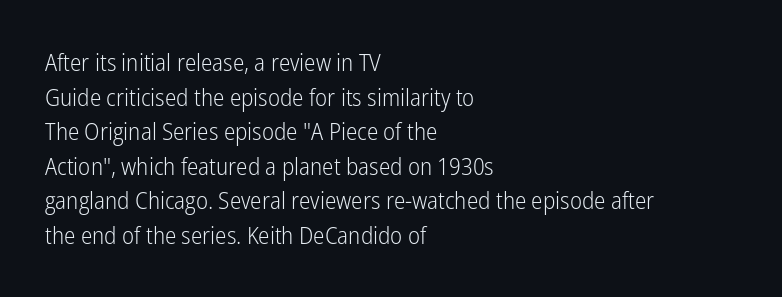
Q: Is the text bold? A: No.
Q: Is the text italic (slanted)? A: No, it is upright.
Q: Is the text underlined? A: No.
Q: How is the paragraph aligned? A: Left-aligned.
Q: Is the spacing between letters normal or unusually wide? A: Normal.
Q: Is the spacing between lines tight, normal or loose? A: Normal.
